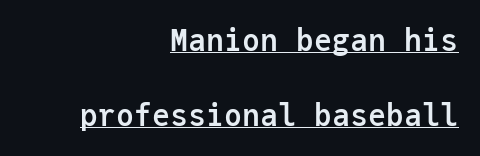
Q: Is the text bold? A: Yes.
Q: Is the text italic (slanted)? A: No, it is upright.
Q: Is the typeface a serif or a sans-serif typeface? A: Sans-serif.
Q: Is the text underlined? A: Yes.
Q: How is the paragraph aligned? A: Right-aligned.
Q: Is the spacing between letters normal or unusually wide? A: Normal.
Q: Is the spacing between lines tight, normal or loose? A: Loose.
Q: Width (condensed, normal, or wide)? A: Normal.
Q: Stroke contrast? A: Low.
Q: x-height? A: Medium.
Q: Monospaced? A: Yes.
